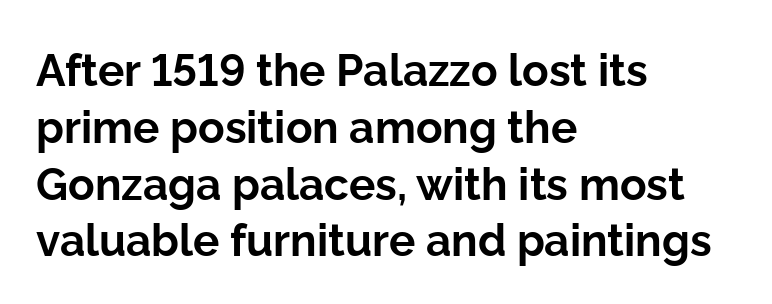
{"serif": "no", "italic": "no", "bold": "yes", "weight": "bold", "width": "normal", "stroke_contrast": "low", "x_height": "medium", "monospaced": "no", "underline": "no", "align": "left", "line_spacing": "normal", "line_spacing_ratio": 1.29, "letter_spacing": "normal", "letter_spacing_em": 0.0, "glyph_px": 44}
